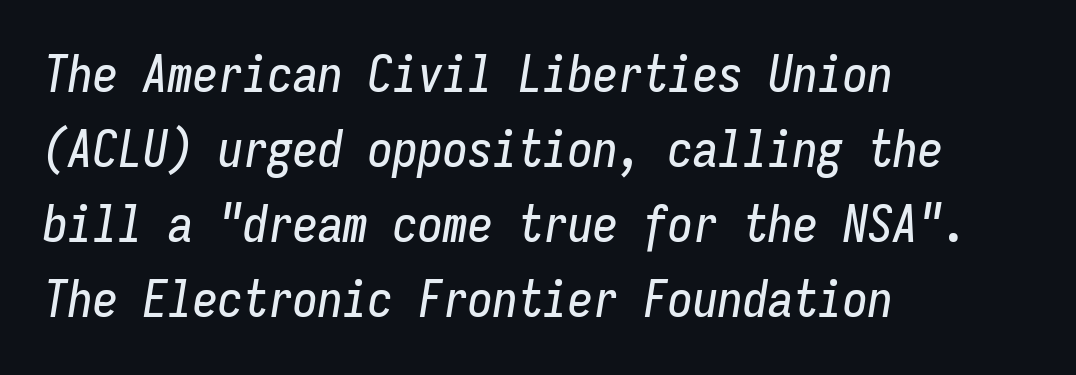
The image shows 50 px condensed type, italic (leaning right), monospaced; set left-aligned, normal line spacing (1.5x), normal letter spacing, not underlined; low stroke contrast and a medium x-height.
